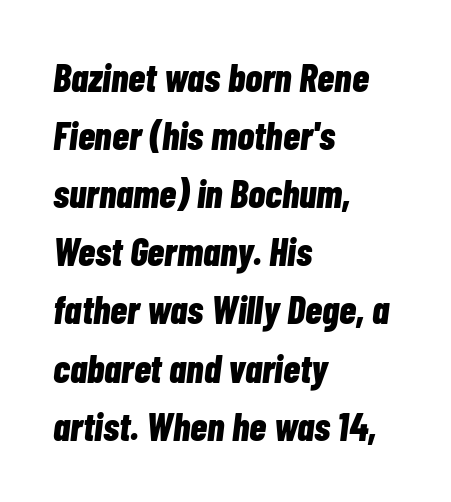
Q: Is the text bold? A: Yes.
Q: Is the text italic (slanted)? A: Yes, it leans right by about 7 degrees.
Q: Is the text underlined? A: No.
Q: How is the paragraph aligned? A: Left-aligned.
Q: Is the spacing between letters normal or unusually wide? A: Normal.
Q: Is the spacing between lines tight, normal or loose? A: Normal.
Q: Width (condensed, normal, or wide)? A: Condensed.
Q: Stroke contrast? A: Low.
Q: x-height? A: Medium.
Q: Monospaced? A: No.
